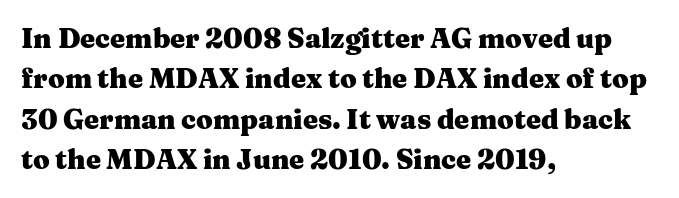
Q: Is the text bold? A: Yes.
Q: Is the text italic (slanted)? A: No, it is upright.
Q: Is the text underlined? A: No.
Q: How is the paragraph aligned? A: Left-aligned.
Q: Is the spacing between letters normal or unusually wide? A: Normal.
Q: Is the spacing between lines tight, normal or loose? A: Normal.
